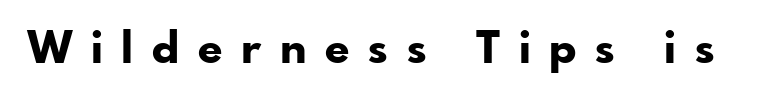
Q: Is the text bold? A: Yes.
Q: Is the text italic (slanted)? A: No, it is upright.
Q: Is the typeface a serif or a sans-serif typeface? A: Sans-serif.
Q: Is the text underlined? A: No.
Q: Is the spacing between letters normal or unusually wide? A: Unusually wide.
Q: Width (condensed, normal, or wide)? A: Normal.
Q: Stroke contrast? A: Low.
Q: x-height? A: Small.
Q: Monospaced? A: No.
